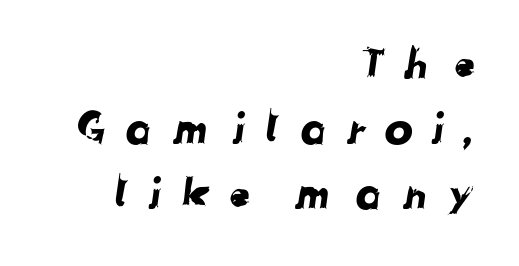
Check the space under the baseline: it is left empty. The face used here is proportionally spaced, like ordinary book or web type. Reading down the column, the eye jumps a familiar distance to each next line. Stroke terminals: plain, sans-serif.
